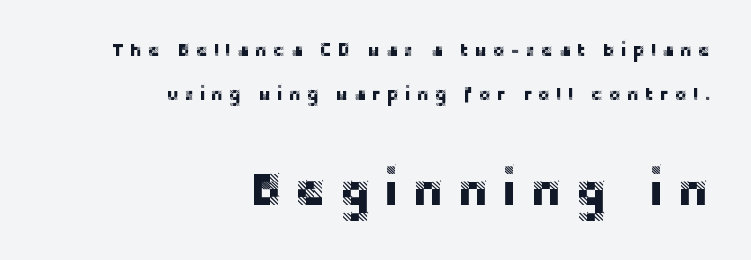
{"serif": "no", "italic": "no", "width": "normal", "stroke_contrast": "low", "x_height": "large", "monospaced": "no", "underline": "no", "align": "right", "line_spacing": "loose", "line_spacing_ratio": 2.3, "letter_spacing": "wide", "letter_spacing_em": 0.28, "larger_block": "second", "size_ratio": 2.47, "glyph_px": 47}
